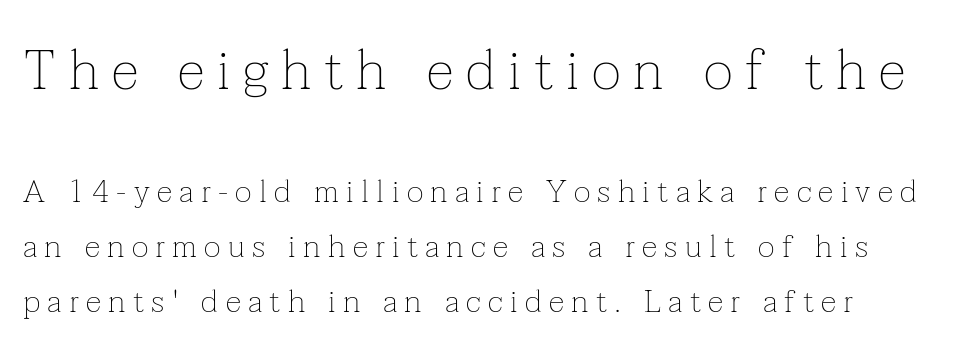
The letters advance in unequal steps, a hallmark of proportional type. The passage shown is not underscored anywhere. Of the two passages, the one on top uses the larger point size. The specimen reads as upright at a glance.
